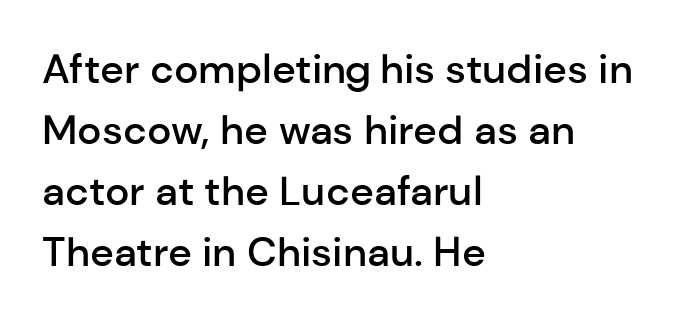
{"serif": "no", "italic": "no", "bold": "semi", "weight": "semibold", "width": "normal", "stroke_contrast": "low", "x_height": "medium", "monospaced": "no", "underline": "no", "align": "left", "line_spacing": "normal", "line_spacing_ratio": 1.49, "letter_spacing": "normal", "letter_spacing_em": 0.0, "glyph_px": 41}
